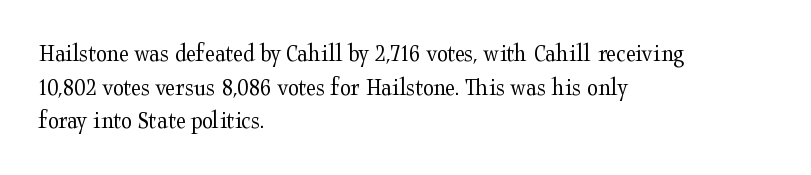
{"italic": "no", "bold": "no", "underline": "no", "align": "left", "line_spacing": "normal", "line_spacing_ratio": 1.35, "letter_spacing": "normal", "letter_spacing_em": 0.0, "glyph_px": 25}
